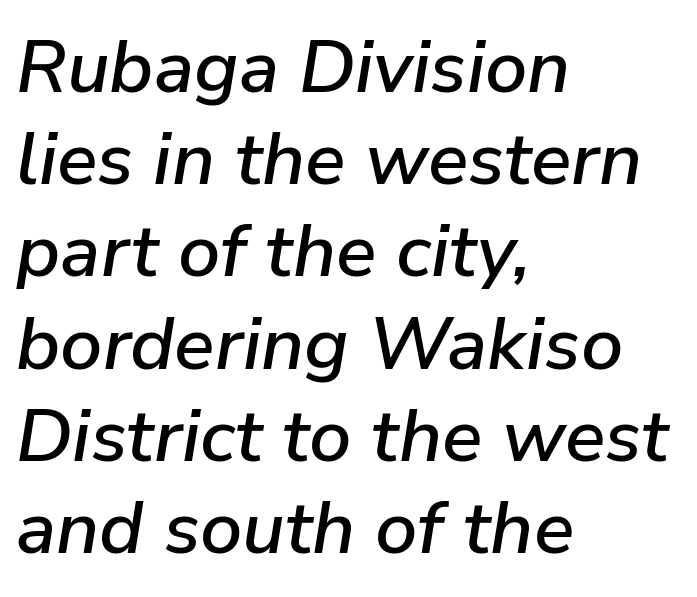
The image shows 75 px text type, italic (leaning right); set left-aligned, line spacing 1.23x, normal letter spacing, not underlined; low stroke contrast and a medium x-height.
